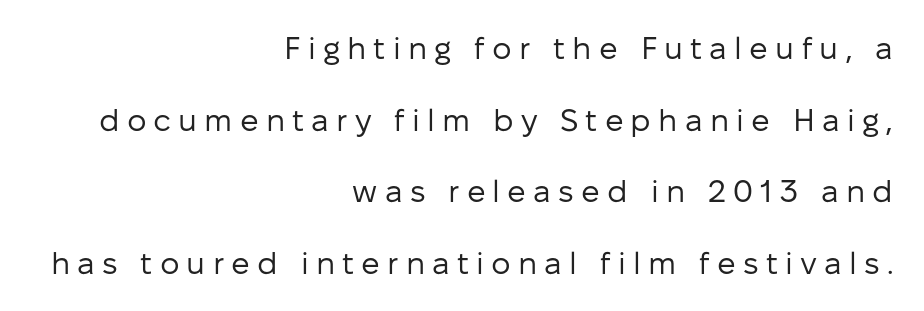
Just letters on the line, the space beneath them empty. Honestly, the letter spacing is so wide it's the main thing you notice. Quick note: interline space is abundant. The cut favours lightness, reaching ordinary text weight at its darkest.
